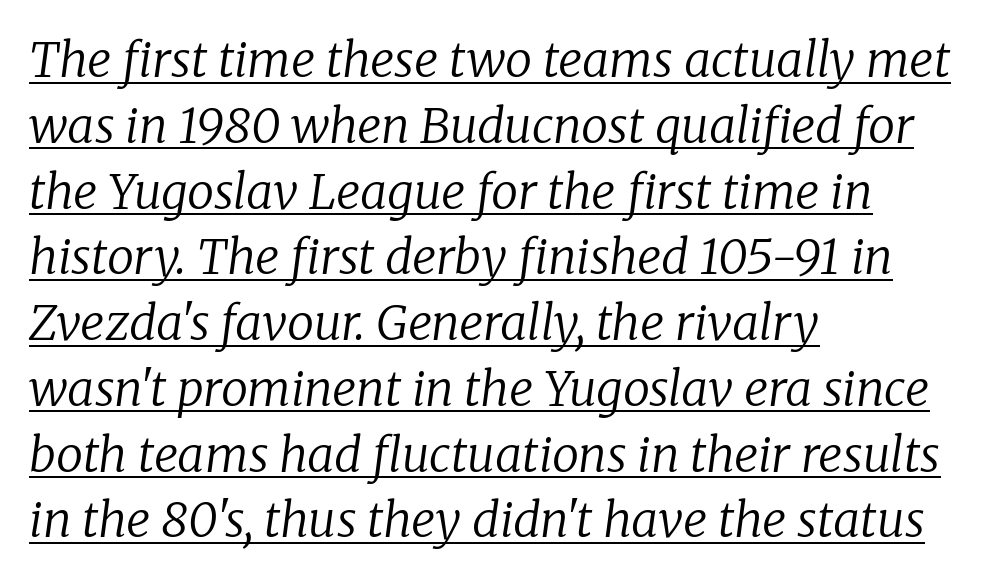
{"serif": "yes", "italic": "yes", "lean": "right", "slant_degrees": 8, "bold": "no", "weight": "regular", "width": "normal", "stroke_contrast": "low", "x_height": "medium", "monospaced": "no", "underline": "yes", "align": "left", "line_spacing": "normal", "line_spacing_ratio": 1.37, "letter_spacing": "normal", "letter_spacing_em": 0.0, "glyph_px": 48}
